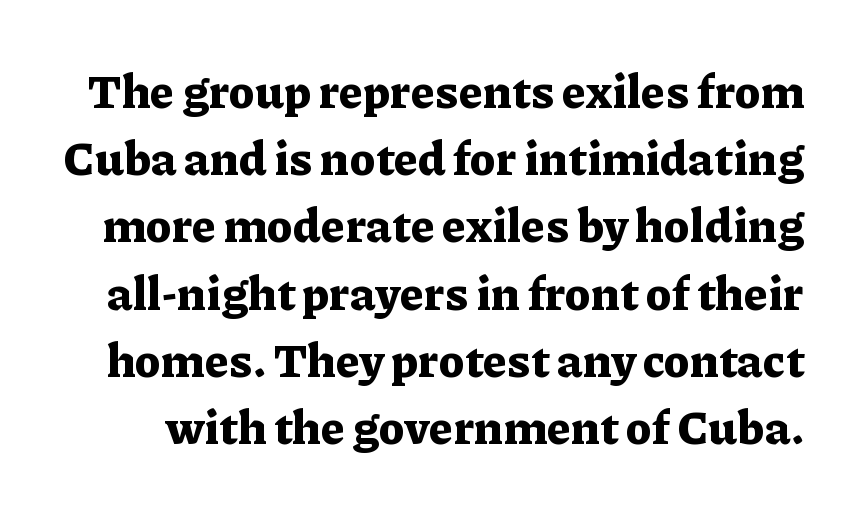
Is this a fixed-width face? No — the glyphs have proportional, varying widths. The line-height multiplier appears to be the usual default. Heavy, bold letterforms. This sample uses plain, unmodified letter spacing. This sample uses an upright cut, with every glyph sitting square on the baseline. Descenders are the only things crossing below the line.
